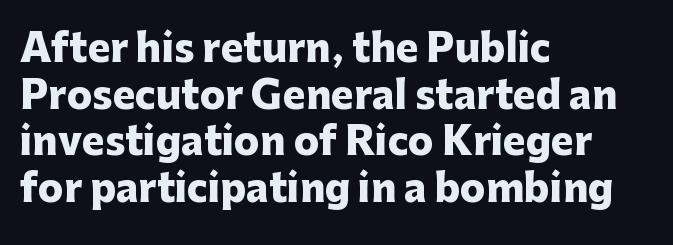
Q: Is the text bold? A: Yes.
Q: Is the text italic (slanted)? A: No, it is upright.
Q: Is the typeface a serif or a sans-serif typeface? A: Sans-serif.
Q: Is the text underlined? A: No.
Q: How is the paragraph aligned? A: Left-aligned.
Q: Is the spacing between letters normal or unusually wide? A: Normal.
Q: Width (condensed, normal, or wide)? A: Normal.
Q: Stroke contrast? A: Low.
Q: x-height? A: Medium.
Q: Monospaced? A: No.
